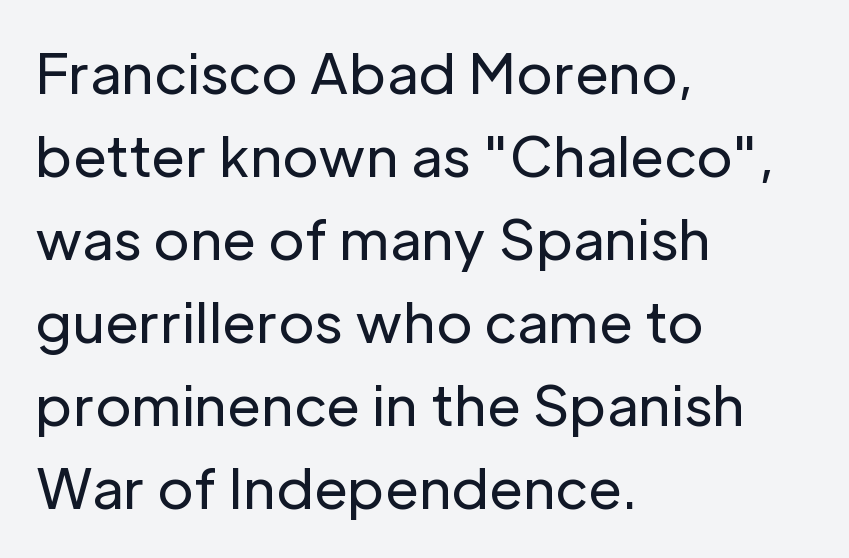
Honestly, the letter spacing is just normal — you wouldn't notice it. What kind of face is this? One without serifs — a sans. Ascenders rise straight up at ninety degrees. Is the block centered? No — it sits flush against the left margin. Words float on clear page, feet unadorned. No letter is thick-stroked: the sample isn't bold.
